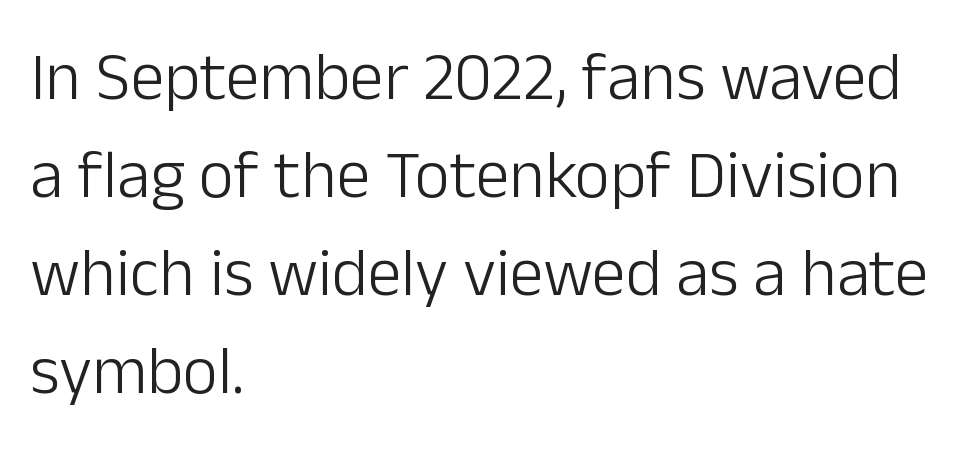
Leading: standard. Teacher's note: observe the even left margin — that is flush-left alignment. These lines are composed in type without serifs. Think of a printed novel: that variable character pitch is what you see here. Lines of text with bare space underneath. This sample uses plain, unmodified letter spacing.
